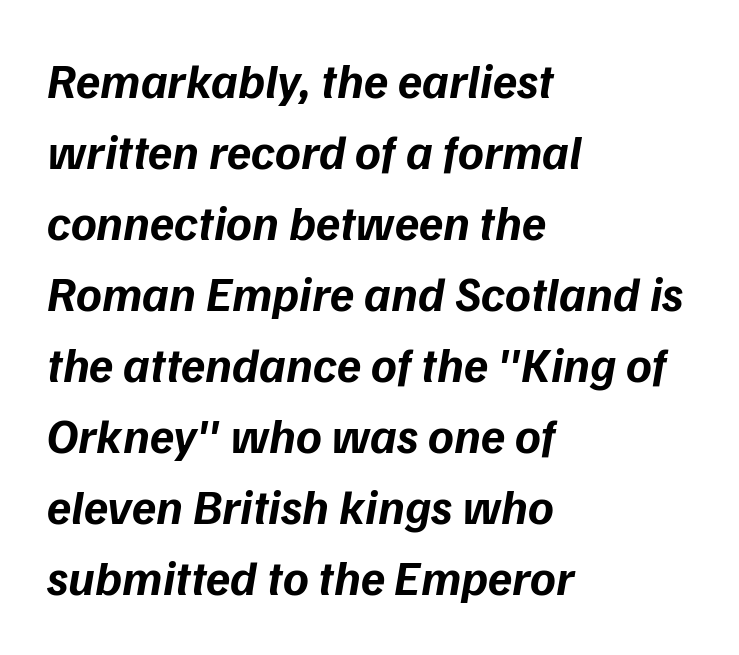
{"serif": "no", "bold": "yes", "weight": "bold", "width": "normal", "stroke_contrast": "low", "x_height": "medium", "monospaced": "no", "underline": "no", "align": "left", "line_spacing": "normal", "line_spacing_ratio": 1.45, "letter_spacing": "normal", "letter_spacing_em": 0.0, "glyph_px": 49}
